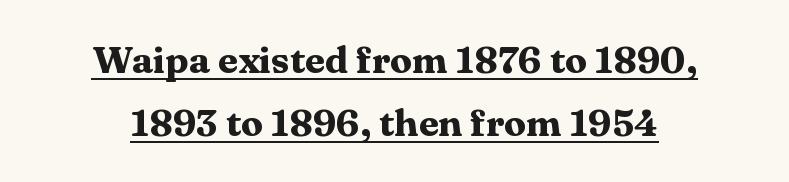
Notice how the stems are strictly vertical — no italics here. Notice how a bar underscores the lettering throughout. Whoever set this chose a conventional vertical rhythm. The passage shown has conventional tracking throughout. Both edges are ragged and mirror each other, which tells us the setting is centered. Think of a printed novel: that variable character pitch is what you see here.
